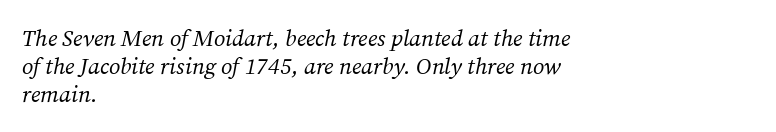
The image shows 23 px text type, italic (leaning right); set left-aligned, line spacing 1.21x, normal letter spacing, not underlined.
